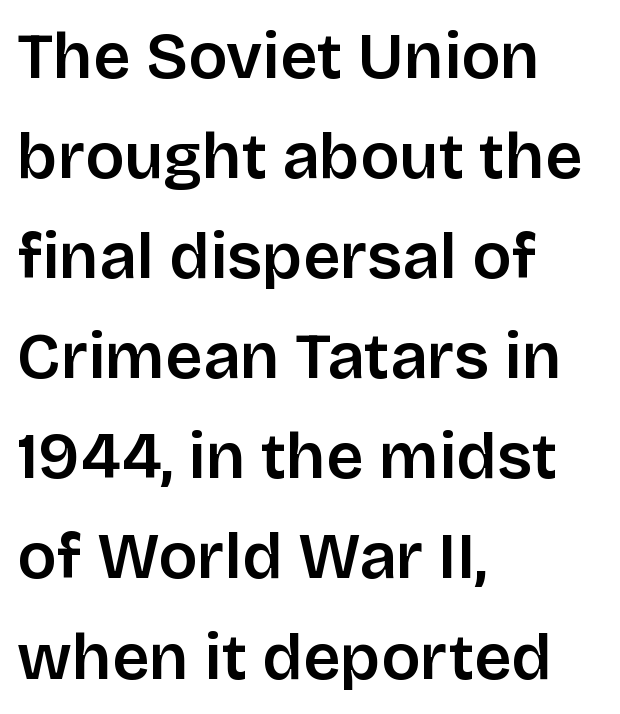
The image shows 65 px sans-serif type, upright; set left-aligned, normal line spacing (1.54x), normal letter spacing, not underlined; low stroke contrast and a large x-height.
